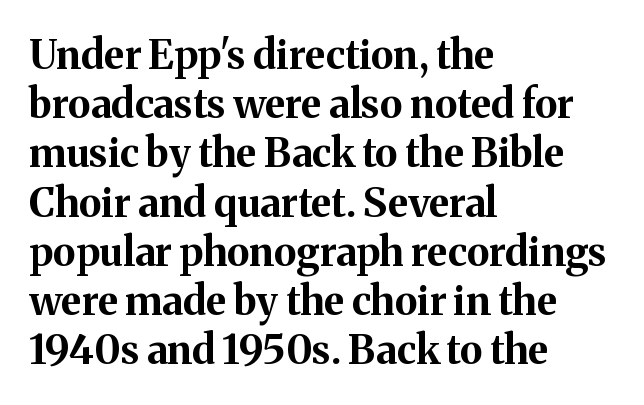
In terms of posture, this sample is upright. Examine the stroke ends and you'll spot serifs. Pretty heavy lettering here — definitely bold. These lines keep a tight, regular rhythm from letter to letter. These lines are set flush left with a ragged right edge. The passage shown is not underscored anywhere.
